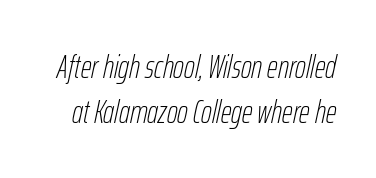
The glyphs are unaccompanied by any horizontal stroke below them. A typesetter would call this proportional, since set widths differ per character. The strokes carry an ordinary text weight at most. The glyphs look as if they've been sheared to an angle. There is no visible air inserted between adjacent glyphs.
